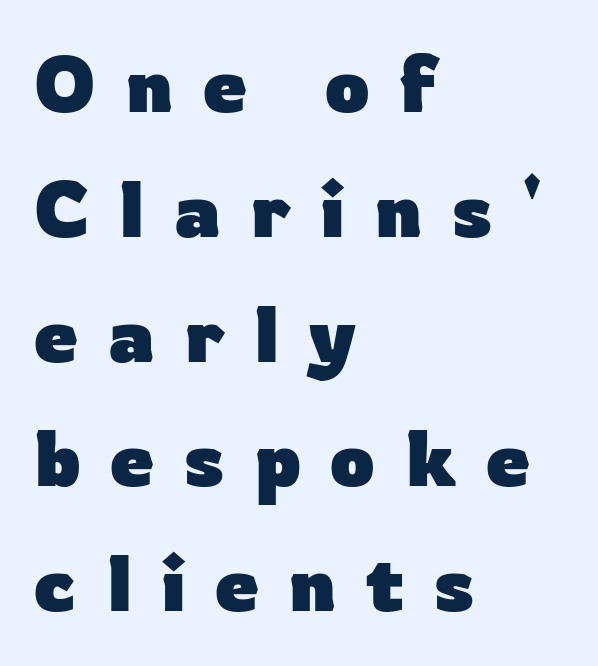
Q: Is the text bold? A: Yes.
Q: Is the text italic (slanted)? A: No, it is upright.
Q: Is the typeface a serif or a sans-serif typeface? A: Sans-serif.
Q: Is the text underlined? A: No.
Q: How is the paragraph aligned? A: Left-aligned.
Q: Is the spacing between letters normal or unusually wide? A: Unusually wide.
Q: Is the spacing between lines tight, normal or loose? A: Normal.
Q: Width (condensed, normal, or wide)? A: Normal.
Q: Stroke contrast? A: Low.
Q: x-height? A: Medium.
Q: Monospaced? A: No.
